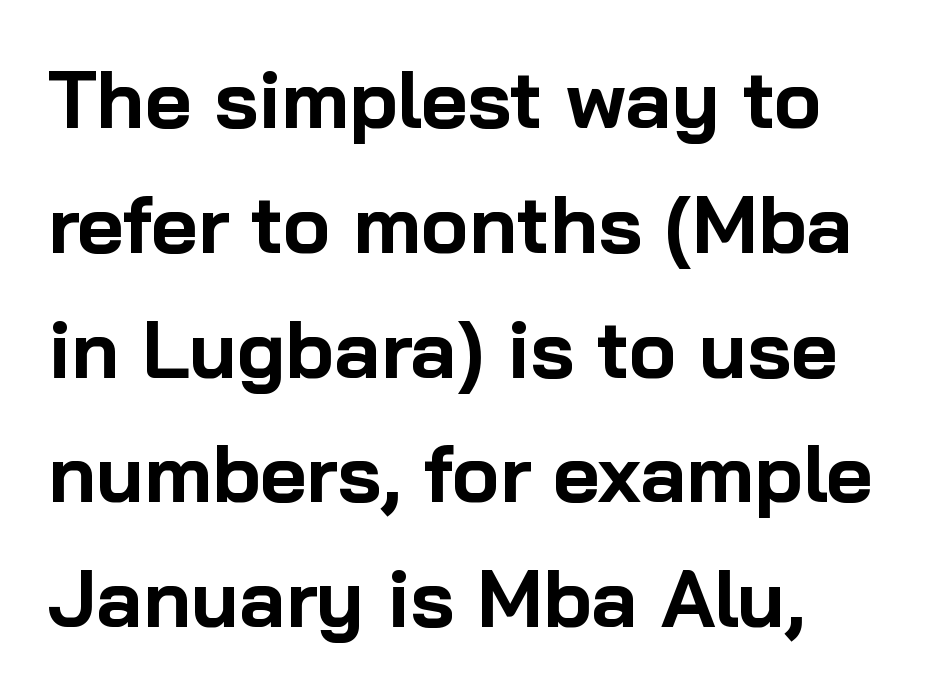
The image shows 80 px bold sans-serif type, upright; set left-aligned, normal line spacing (1.56x), normal letter spacing, not underlined; low stroke contrast and a medium x-height.
